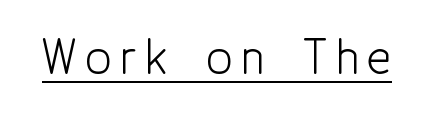
The image shows 46 px light, condensed sans-serif type, upright; set underlined; a medium x-height.
